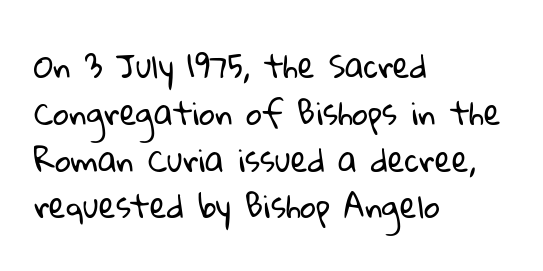
The image shows 31 px regular-weight sans-serif type; set left-aligned, normal line spacing (1.51x), normal letter spacing, not underlined; low stroke contrast and a medium x-height.
